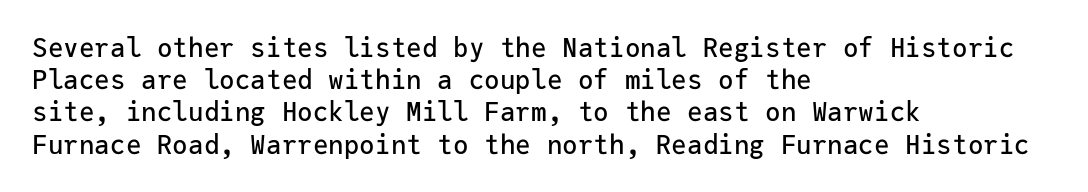
You could call the tracking neutral — neither tight nor loose. Posture: upright roman. Which margin do the lines hug? The left one — the right edge is uneven. Decoration check: the copy has no underline.
